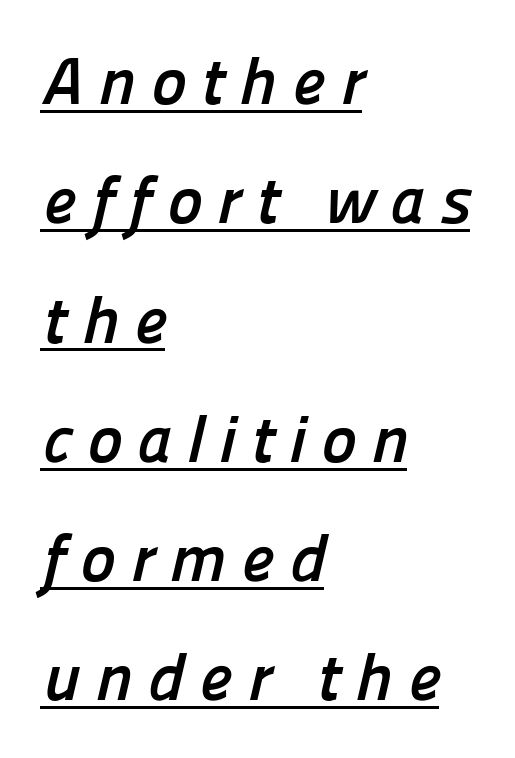
Letterform terminals end flat and unadorned throughout the passage. A rule runs beneath these lines of type. Emphasis by weight is at full strength: bold. A student would call this left alignment; a typographer would say flush left, rag right. Proportional: the letters do not fall into vertical columns. Students, note that the glyphs here are deliberately spaced far apart.
